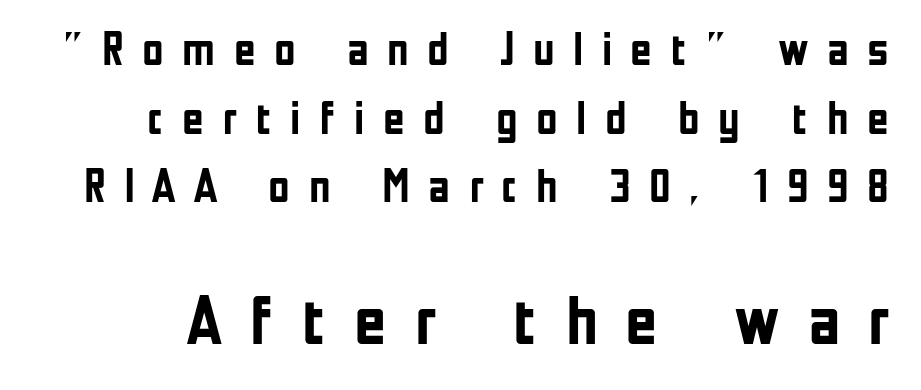
The image shows 70 px semibold, condensed sans-serif type, upright; set normal line spacing (1.46x), unusually wide letter spacing (+0.39 em), not underlined; the second (bottom) block is 1.49x larger; low stroke contrast and a medium x-height.
